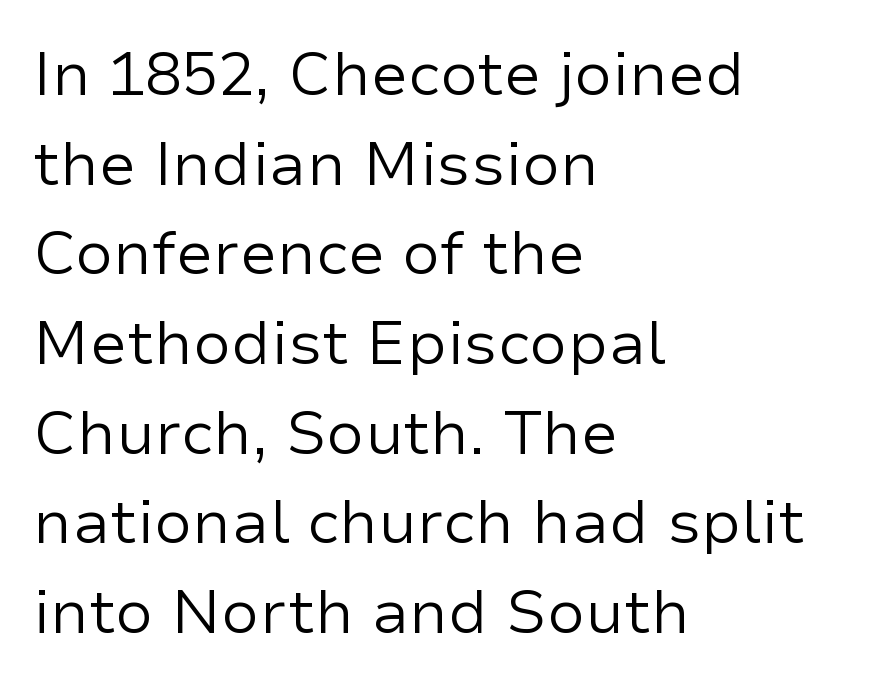
The image shows 61 px regular-weight sans-serif type, upright; set left-aligned, normal line spacing (1.47x), normal letter spacing, not underlined; low stroke contrast and a medium x-height.
